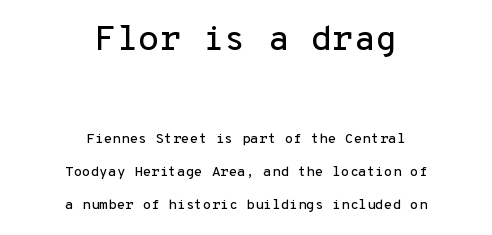
The image shows 35 px sans-serif type, upright, monospaced; set centered, loose line spacing (2.37x), normal letter spacing, not underlined; the first (top) block is 2.5x larger; low stroke contrast and a medium x-height.
